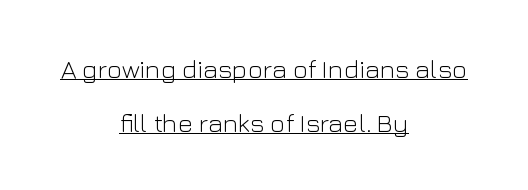
No extra ink here — the face is not bold. Honestly, the underline is the first thing you notice here. Notice how the stems are strictly vertical — no italics here. How would I describe the line gaps? Wide and relaxed. The passage is arranged like a title page — every line centered. Does extra space separate the letters? No, they use regular spacing.
